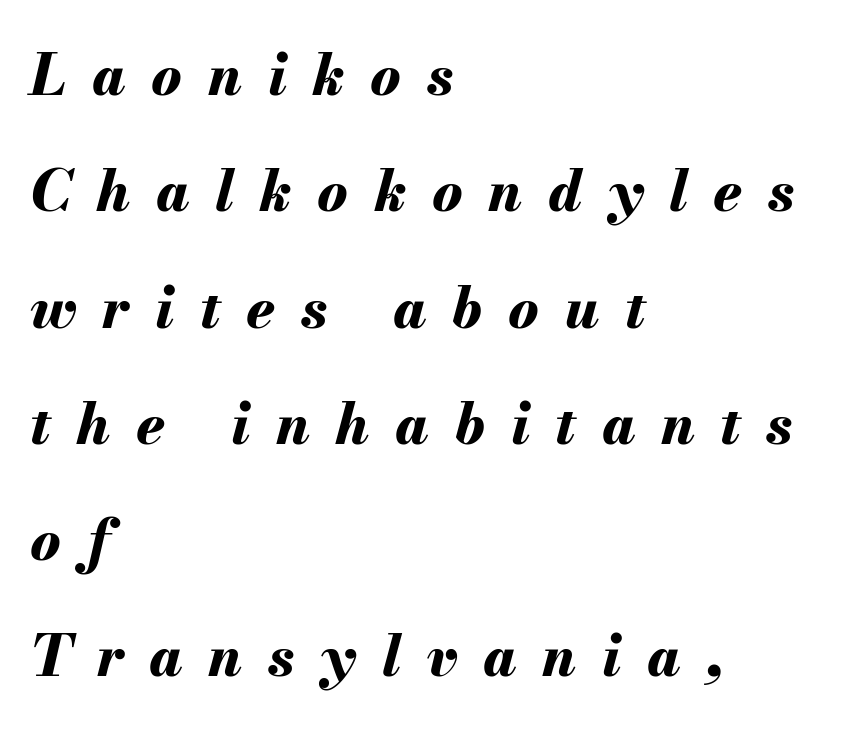
The image shows 57 px bold type, italic (leaning right); set left-aligned, loose line spacing (2.04x), unusually wide letter spacing (+0.45 em), not underlined; medium stroke contrast and a small x-height.
